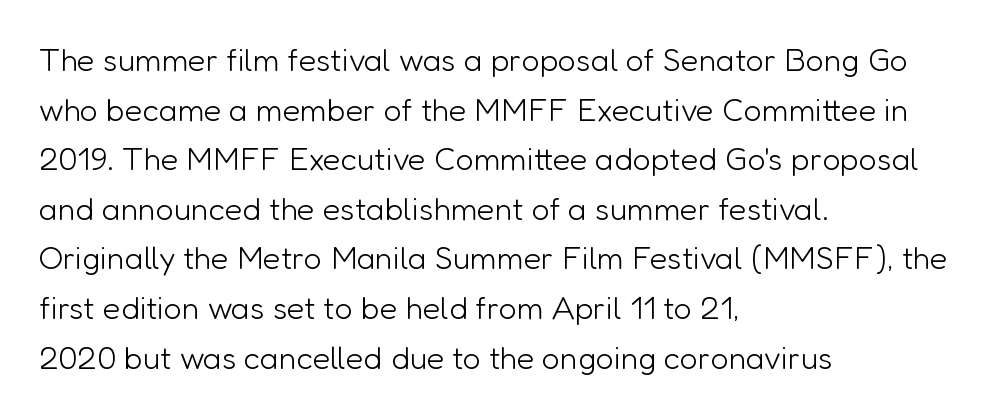
Q: Is the text bold? A: No.
Q: Is the text italic (slanted)? A: No, it is upright.
Q: Is the typeface a serif or a sans-serif typeface? A: Sans-serif.
Q: Is the text underlined? A: No.
Q: How is the paragraph aligned? A: Left-aligned.
Q: Is the spacing between letters normal or unusually wide? A: Normal.
Q: Is the spacing between lines tight, normal or loose? A: Normal.
Q: Width (condensed, normal, or wide)? A: Normal.
Q: Stroke contrast? A: Low.
Q: x-height? A: Medium.
Q: Monospaced? A: No.
